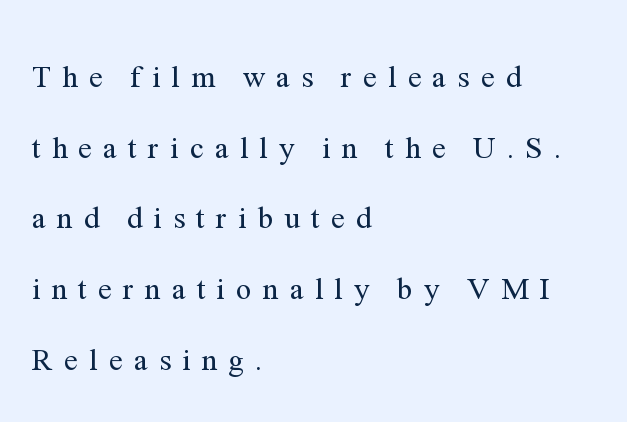
{"serif": "yes", "italic": "no", "bold": "no", "weight": "regular", "width": "normal", "stroke_contrast": "medium", "x_height": "medium", "monospaced": "no", "underline": "no", "align": "left", "line_spacing": "loose", "line_spacing_ratio": 2.28, "letter_spacing": "wide", "letter_spacing_em": 0.36, "glyph_px": 31}
